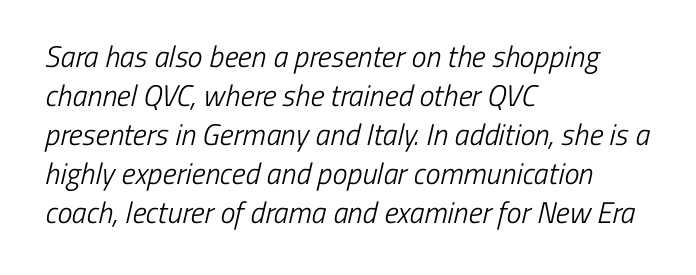
The image shows 30 px light, condensed sans-serif type; set left-aligned, normal line spacing (1.3x), normal letter spacing, not underlined; low stroke contrast and a medium x-height.
